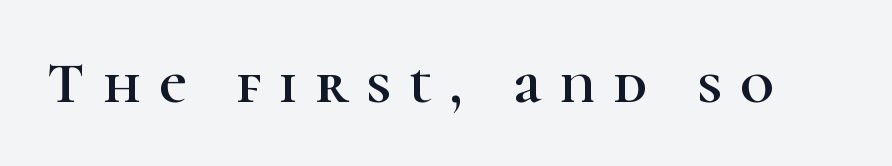
The image shows 59 px serif type, upright; set unusually wide letter spacing (+0.31 em), not underlined; high stroke contrast and a medium x-height.
